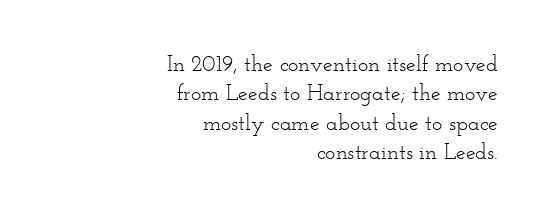
{"italic": "no", "bold": "no", "underline": "no", "align": "right", "line_spacing": "normal", "line_spacing_ratio": 1.34, "letter_spacing": "normal", "letter_spacing_em": 0.0, "glyph_px": 22}
